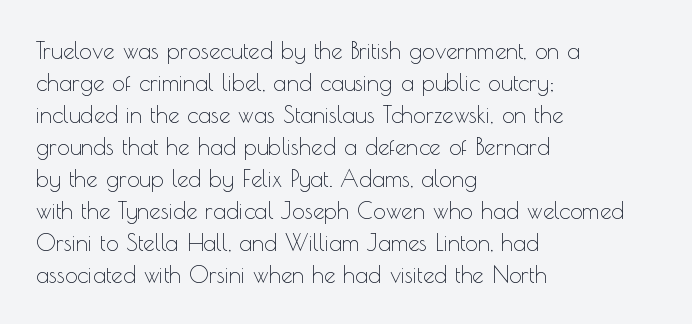
The image shows 23 px text type, upright; set left-aligned, normal line spacing (1.39x), normal letter spacing, not underlined.
